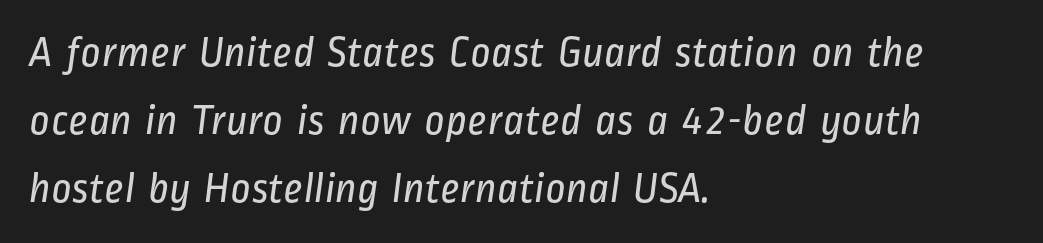
On a weight scale, this lands at 450 or below. The designer went with a sans here, leaving each stem footless. Caption: standard tracking, unaltered. Lines of text with bare space underneath. Whoever set this chose a conventional vertical rhythm.
